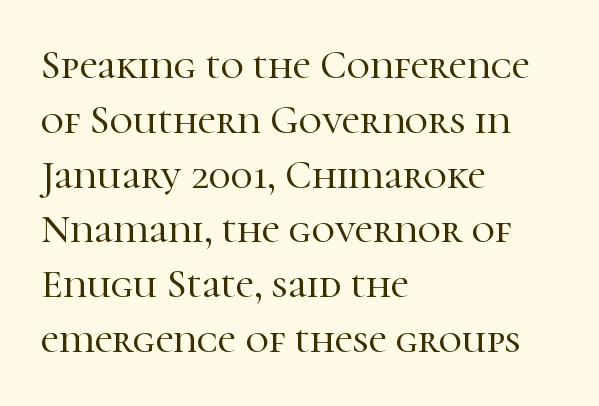
The image shows 40 px serif type, upright; set left-aligned, normal line spacing (1.37x), normal letter spacing, not underlined; high stroke contrast and a medium x-height.
